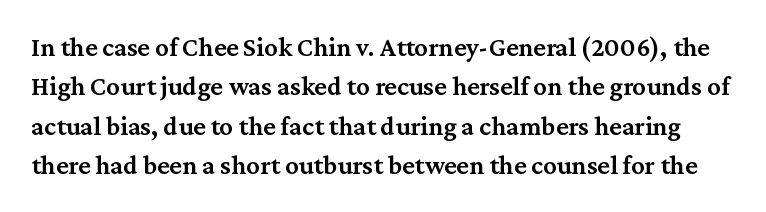
Q: Is the text bold? A: Semi-bold.
Q: Is the text italic (slanted)? A: No, it is upright.
Q: Is the text underlined? A: No.
Q: Is the spacing between letters normal or unusually wide? A: Normal.
Q: Is the spacing between lines tight, normal or loose? A: Normal.
